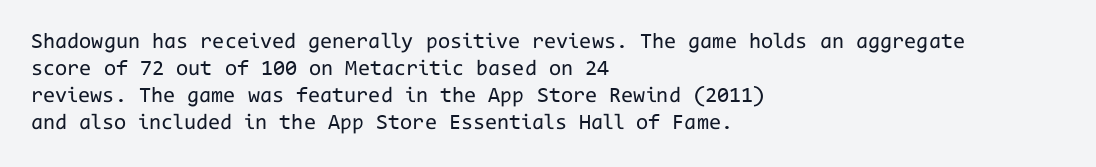
Beneath every word, the page is bare. The lettering holds an erect, upright posture throughout. Caption: face not bold, strokes unweighted. The gaps between neighbouring characters are ordinary and unremarkable.
